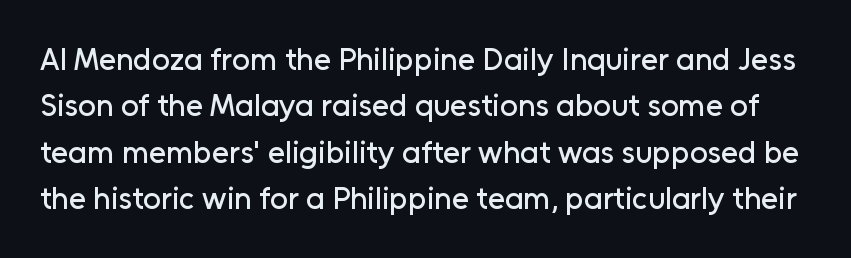
{"serif": "no", "italic": "no", "width": "normal", "stroke_contrast": "low", "x_height": "medium", "monospaced": "no", "underline": "no", "line_spacing": "normal", "line_spacing_ratio": 1.5, "letter_spacing": "normal", "letter_spacing_em": 0.0, "glyph_px": 31}
